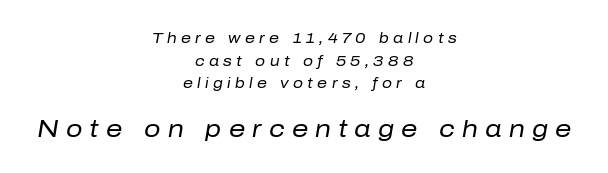
{"italic": "yes", "lean": "right", "slant_degrees": 10, "bold": "no", "underline": "no", "align": "center", "line_spacing": "normal", "line_spacing_ratio": 1.61, "letter_spacing": "wide", "letter_spacing_em": 0.31, "larger_block": "second", "size_ratio": 1.64, "glyph_px": 23}
